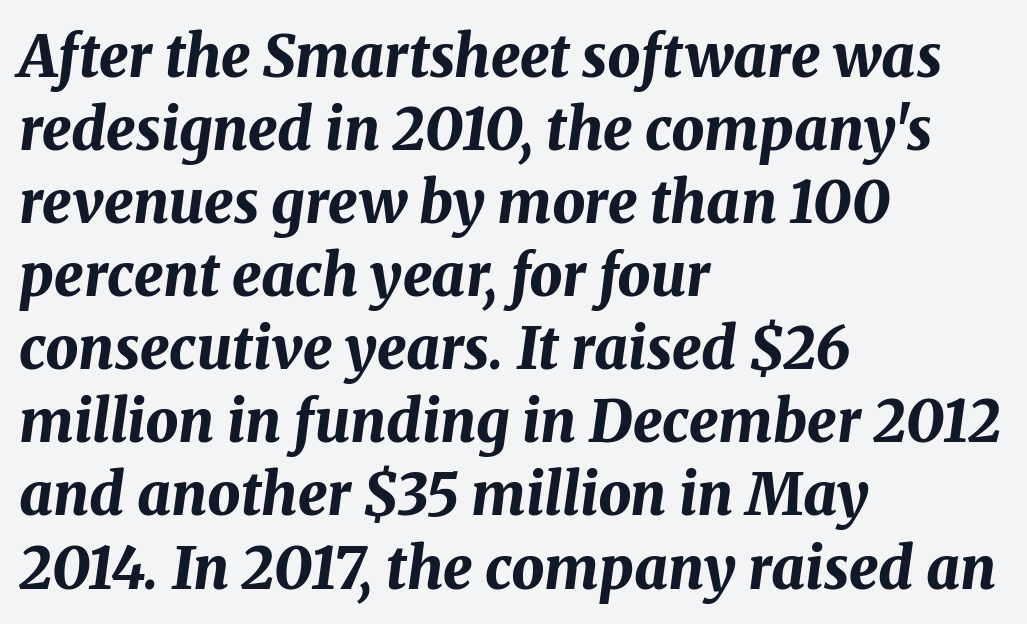
{"italic": "yes", "lean": "right", "slant_degrees": 8, "bold": "yes", "weight": "bold", "width": "normal", "stroke_contrast": "medium", "x_height": "medium", "monospaced": "no", "underline": "no", "align": "left", "line_spacing": "normal", "line_spacing_ratio": 1.26, "letter_spacing": "normal", "letter_spacing_em": 0.0, "glyph_px": 58}
